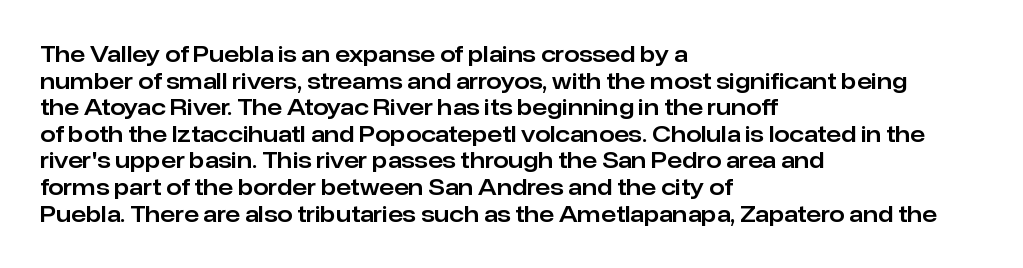
{"italic": "no", "underline": "no", "align": "left", "line_spacing_ratio": 1.21, "letter_spacing": "normal", "letter_spacing_em": 0.0, "glyph_px": 22}
